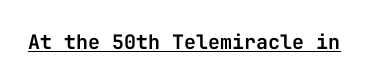
{"italic": "no", "underline": "yes", "letter_spacing": "normal", "letter_spacing_em": 0.0, "glyph_px": 20}
